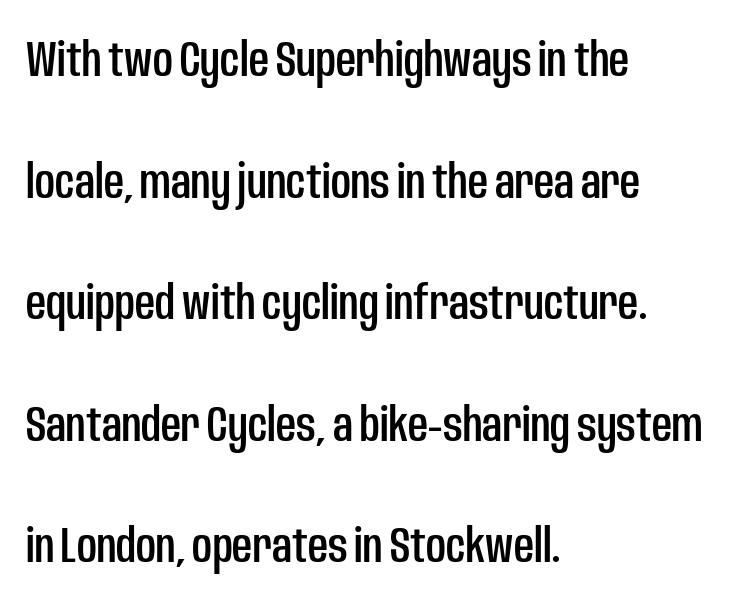
Just letters on the line, the space beneath them empty. Students, note that the glyphs here touch the page at normal intervals. Note the varied advance widths — an 'i' is clearly narrower than an 'm'. Layout note: lines flush left.
